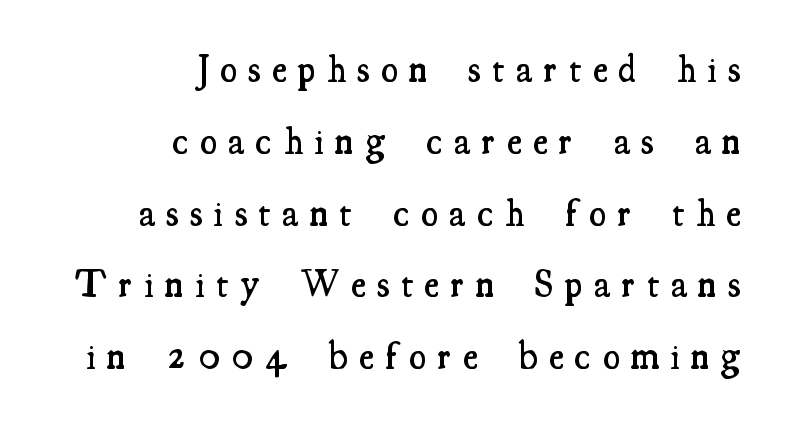
Q: Is the text bold? A: Semi-bold.
Q: Is the text italic (slanted)? A: No, it is upright.
Q: Is the typeface a serif or a sans-serif typeface? A: Serif.
Q: Is the text underlined? A: No.
Q: How is the paragraph aligned? A: Right-aligned.
Q: Is the spacing between letters normal or unusually wide? A: Unusually wide.
Q: Width (condensed, normal, or wide)? A: Condensed.
Q: Stroke contrast? A: Medium.
Q: x-height? A: Small.
Q: Monospaced? A: No.
